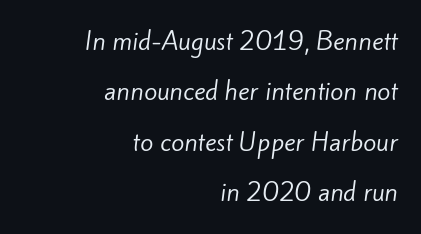
{"bold": "no", "underline": "no", "align": "right", "line_spacing": "loose", "line_spacing_ratio": 2.1, "letter_spacing": "normal", "letter_spacing_em": 0.0, "glyph_px": 24}
